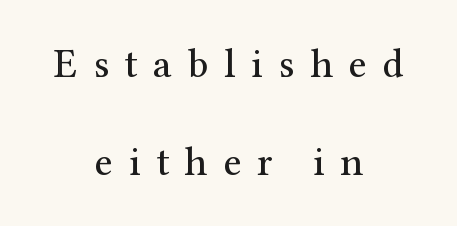
{"serif": "yes", "italic": "no", "bold": "no", "weight": "regular", "width": "normal", "stroke_contrast": "medium", "x_height": "medium", "monospaced": "no", "underline": "no", "align": "center", "line_spacing": "loose", "line_spacing_ratio": 2.38, "letter_spacing": "wide", "letter_spacing_em": 0.38, "glyph_px": 41}
